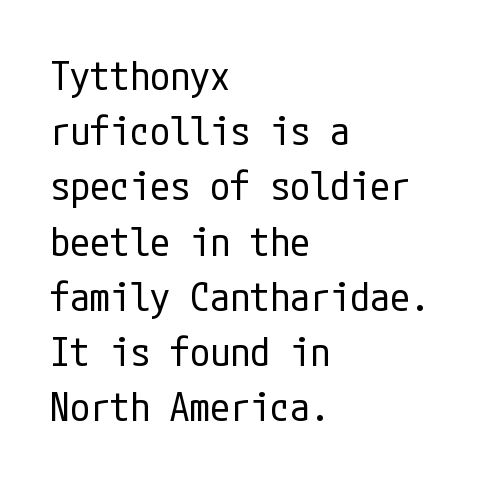
Summary of vertical rhythm: regular, with standard interline spacing. Letters have the restrained weight of plain body copy at most. The face used here is a sans, in the tradition of grotesques and geometrics. Rendered with straight, roman letterforms. The rag falls on the right side of this text block. Rule under the text: the space is simply empty.
